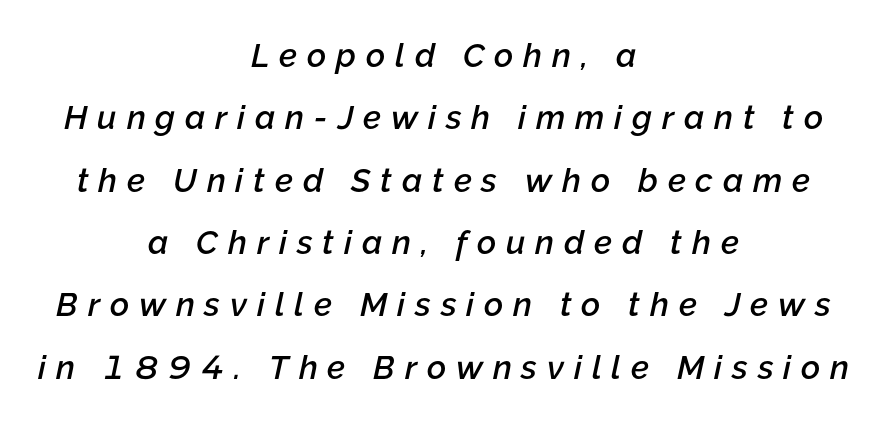
Q: Is the text bold? A: Semi-bold.
Q: Is the text italic (slanted)? A: Yes, it leans right by about 12 degrees.
Q: Is the text underlined? A: No.
Q: How is the paragraph aligned? A: Centered.
Q: Is the spacing between letters normal or unusually wide? A: Unusually wide.
Q: Width (condensed, normal, or wide)? A: Normal.
Q: Stroke contrast? A: Low.
Q: x-height? A: Medium.
Q: Monospaced? A: No.
